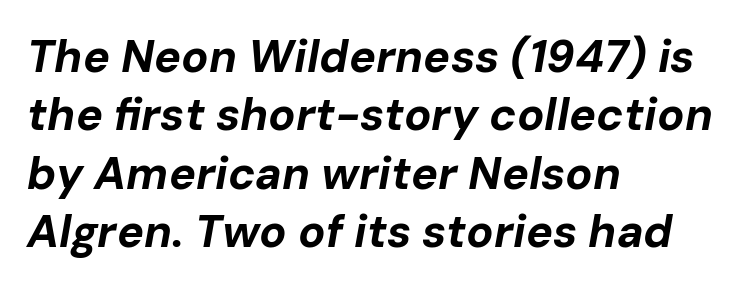
The image shows 45 px bold type, italic (leaning right); set left-aligned, normal line spacing (1.3x), normal letter spacing, not underlined; low stroke contrast and a medium x-height.
